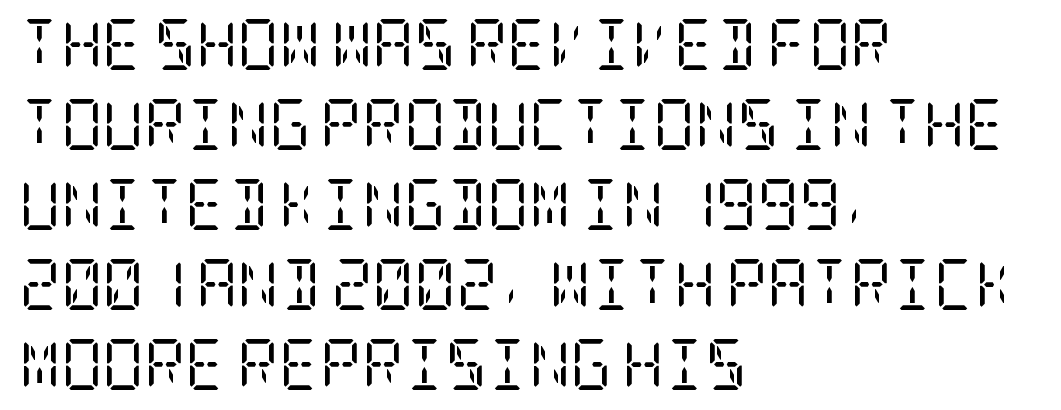
Q: Is the text bold? A: No.
Q: Is the text italic (slanted)? A: No, it is upright.
Q: Is the typeface a serif or a sans-serif typeface? A: Serif.
Q: Is the text underlined? A: No.
Q: How is the paragraph aligned? A: Left-aligned.
Q: Is the spacing between letters normal or unusually wide? A: Normal.
Q: Is the spacing between lines tight, normal or loose? A: Normal.
Q: Width (condensed, normal, or wide)? A: Condensed.
Q: Stroke contrast? A: Low.
Q: x-height? A: Large.
